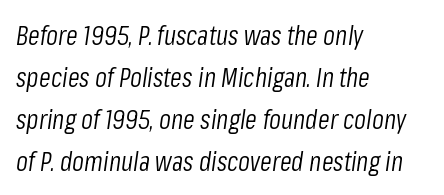
The image shows 27 px text type, italic (leaning right); set left-aligned, normal line spacing (1.55x), normal letter spacing, not underlined.
